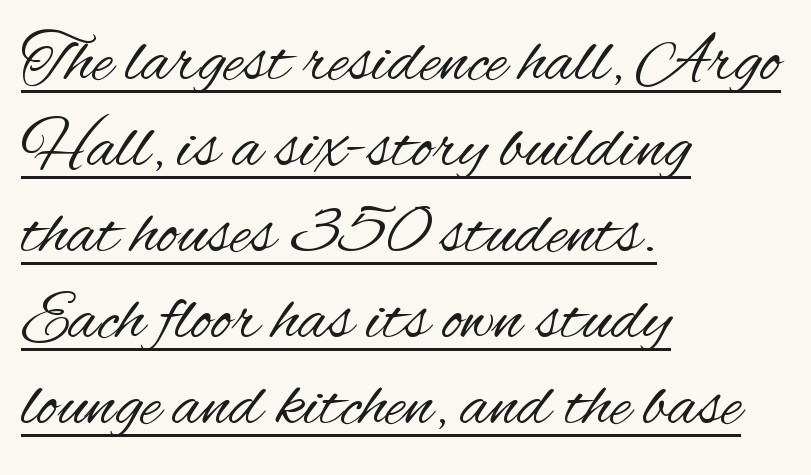
Q: Is the text bold? A: No.
Q: Is the text italic (slanted)? A: Yes.
Q: Is the typeface a serif or a sans-serif typeface? A: Sans-serif.
Q: Is the text underlined? A: Yes.
Q: How is the paragraph aligned? A: Left-aligned.
Q: Is the spacing between letters normal or unusually wide? A: Normal.
Q: Width (condensed, normal, or wide)? A: Condensed.
Q: Stroke contrast? A: Medium.
Q: x-height? A: Small.
Q: Monospaced? A: No.
